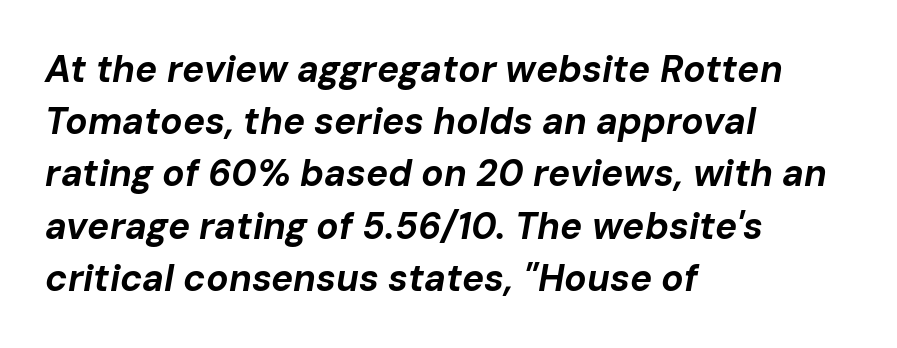
The rendering uses a bold face; every stroke is thick and dark. What stands out about the letter spacing? Nothing — it is the standard amount. Spacing verdict: proportional, widths tailored to each character. Letters rest on an invisible, unmarked baseline. Vertically, the passage feels balanced, rows spaced as you'd expect.
